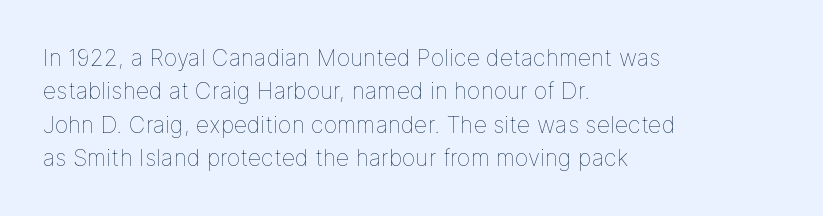
Q: Is the text bold? A: No.
Q: Is the text italic (slanted)? A: No, it is upright.
Q: Is the text underlined? A: No.
Q: How is the paragraph aligned? A: Left-aligned.
Q: Is the spacing between letters normal or unusually wide? A: Normal.
Q: Is the spacing between lines tight, normal or loose? A: Normal.
